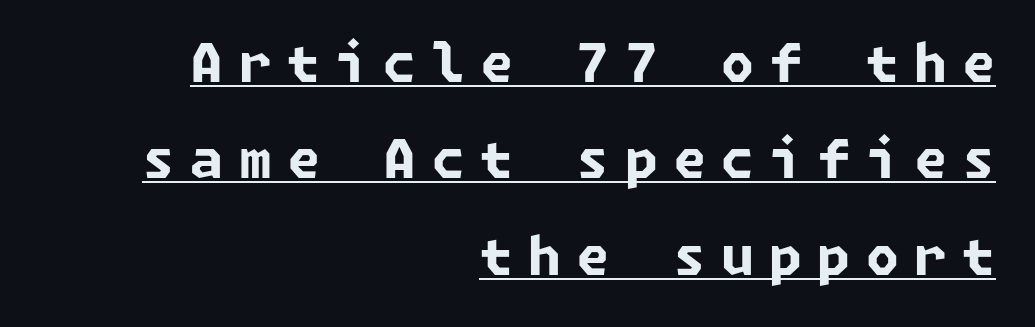
{"serif": "no", "bold": "yes", "weight": "bold", "width": "normal", "stroke_contrast": "low", "x_height": "medium", "underline": "yes", "align": "right", "line_spacing_ratio": 1.82, "letter_spacing": "wide", "letter_spacing_em": 0.29, "glyph_px": 53}
